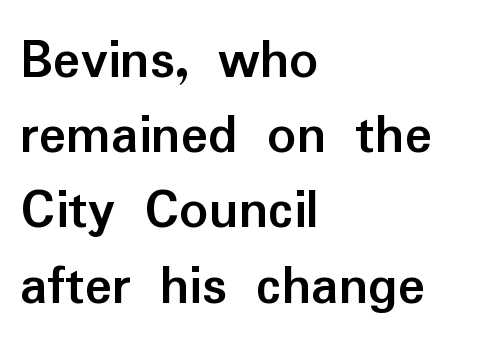
Q: Is the text bold? A: Yes.
Q: Is the text italic (slanted)? A: No, it is upright.
Q: Is the typeface a serif or a sans-serif typeface? A: Sans-serif.
Q: Is the text underlined? A: No.
Q: How is the paragraph aligned? A: Left-aligned.
Q: Is the spacing between letters normal or unusually wide? A: Normal.
Q: Is the spacing between lines tight, normal or loose? A: Normal.
Q: Width (condensed, normal, or wide)? A: Normal.
Q: Stroke contrast? A: Low.
Q: x-height? A: Medium.
Q: Monospaced? A: No.
